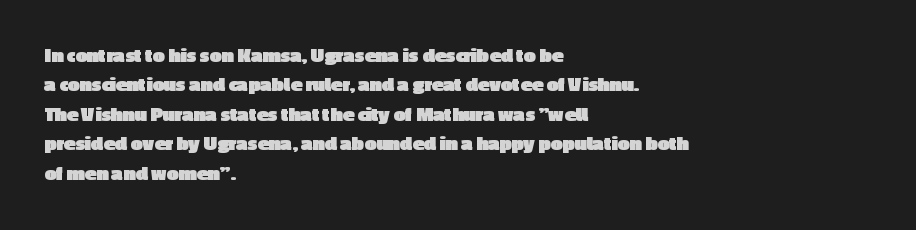
Q: Is the text bold? A: Yes.
Q: Is the text italic (slanted)? A: No, it is upright.
Q: Is the text underlined? A: No.
Q: How is the paragraph aligned? A: Left-aligned.
Q: Is the spacing between letters normal or unusually wide? A: Normal.
Q: Is the spacing between lines tight, normal or loose? A: Normal.
